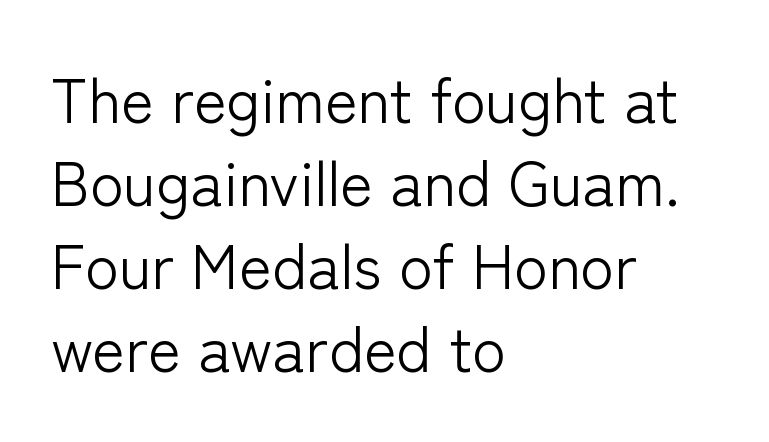
{"serif": "no", "italic": "no", "bold": "no", "weight": "light", "width": "normal", "stroke_contrast": "low", "x_height": "medium", "monospaced": "no", "underline": "no", "align": "left", "line_spacing": "normal", "line_spacing_ratio": 1.34, "letter_spacing": "normal", "letter_spacing_em": 0.0, "glyph_px": 62}
